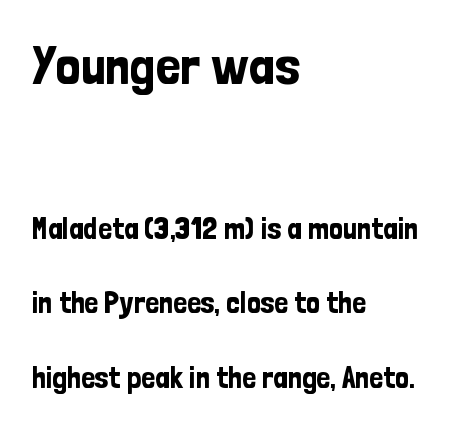
{"serif": "no", "italic": "no", "width": "condensed", "stroke_contrast": "low", "x_height": "medium", "monospaced": "no", "underline": "no", "align": "left", "line_spacing": "loose", "line_spacing_ratio": 2.41, "letter_spacing": "normal", "letter_spacing_em": 0.0, "larger_block": "first", "size_ratio": 1.77, "glyph_px": 55}
